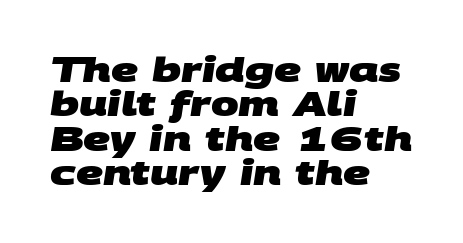
Think of a printed novel: that variable character pitch is what you see here. Thick stems and heavy bowls — unmistakably bold. No extra tracking has been applied to these lines. The rendering uses a small line-height, squeezing the rows.
